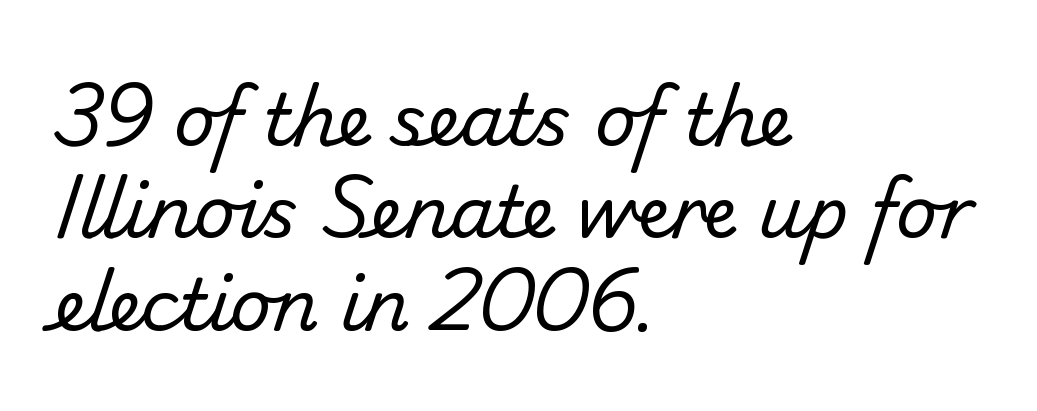
Q: Is the text bold? A: No.
Q: Is the typeface a serif or a sans-serif typeface? A: Sans-serif.
Q: Is the text underlined? A: No.
Q: How is the paragraph aligned? A: Left-aligned.
Q: Is the spacing between letters normal or unusually wide? A: Normal.
Q: Is the spacing between lines tight, normal or loose? A: Normal.
Q: Width (condensed, normal, or wide)? A: Normal.
Q: Stroke contrast? A: Low.
Q: x-height? A: Small.
Q: Monospaced? A: No.
